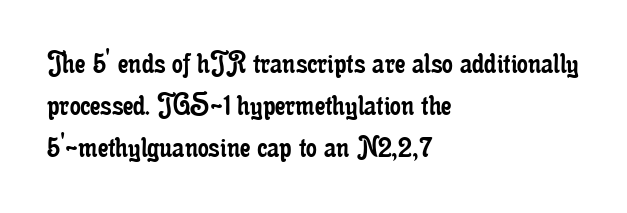
{"serif": "yes", "italic": "no", "bold": "no", "weight": "regular", "width": "condensed", "stroke_contrast": "low", "x_height": "small", "monospaced": "no", "underline": "no", "align": "left", "line_spacing_ratio": 1.23, "letter_spacing": "normal", "letter_spacing_em": 0.0, "glyph_px": 34}
